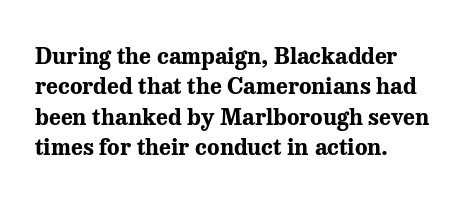
The image shows 23 px bold type, upright; set left-aligned, normal line spacing (1.32x), normal letter spacing, not underlined.
